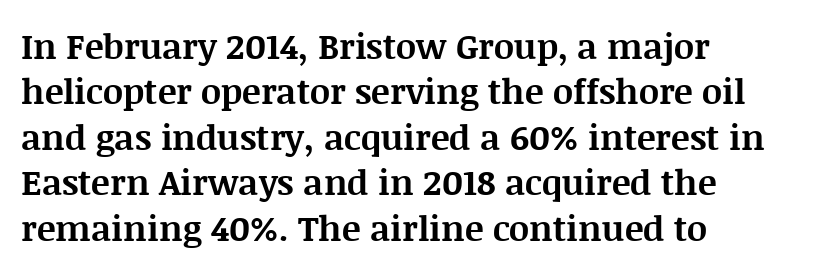
Teacher's note: observe the even left margin — that is flush-left alignment. Look at the stroke-to-counter ratio: heavy, a bold. Does the type have serifs? Yes, each stem ends in a small foot. The specimen reads as upright at a glance. What stands out about the letter spacing? Nothing — it is the standard amount.
